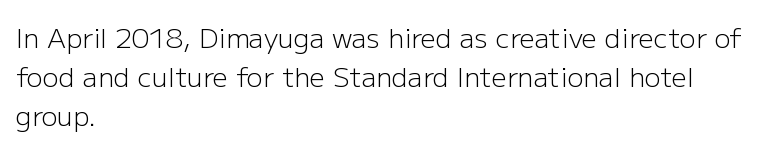
Q: Is the text bold? A: No.
Q: Is the text italic (slanted)? A: No, it is upright.
Q: Is the text underlined? A: No.
Q: How is the paragraph aligned? A: Left-aligned.
Q: Is the spacing between letters normal or unusually wide? A: Normal.
Q: Is the spacing between lines tight, normal or loose? A: Normal.
